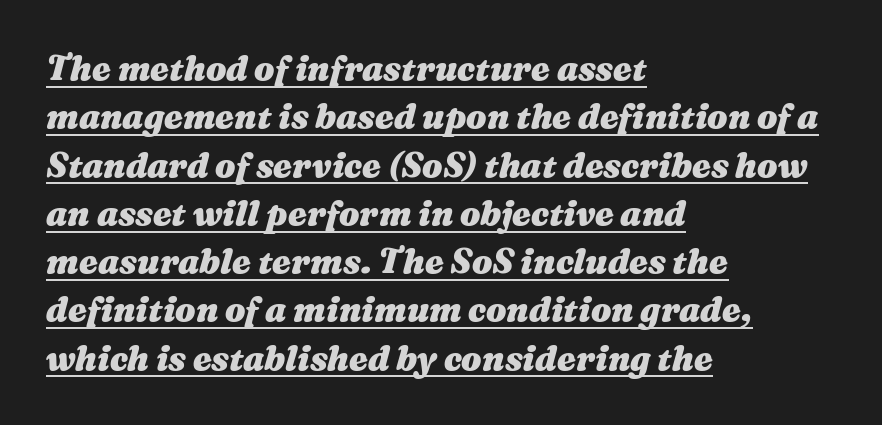
{"italic": "yes", "lean": "right", "slant_degrees": 16, "bold": "yes", "weight": "heavy", "width": "wide", "stroke_contrast": "medium", "x_height": "medium", "monospaced": "no", "underline": "yes", "align": "left", "line_spacing": "normal", "line_spacing_ratio": 1.42, "letter_spacing": "normal", "letter_spacing_em": 0.0, "glyph_px": 34}
